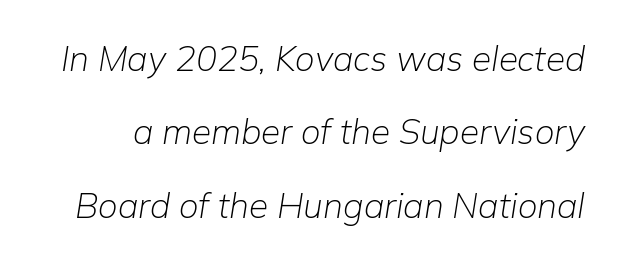
The image shows 35 px light type, italic (leaning right); set loose line spacing (2.1x), normal letter spacing, not underlined; low stroke contrast and a medium x-height.
